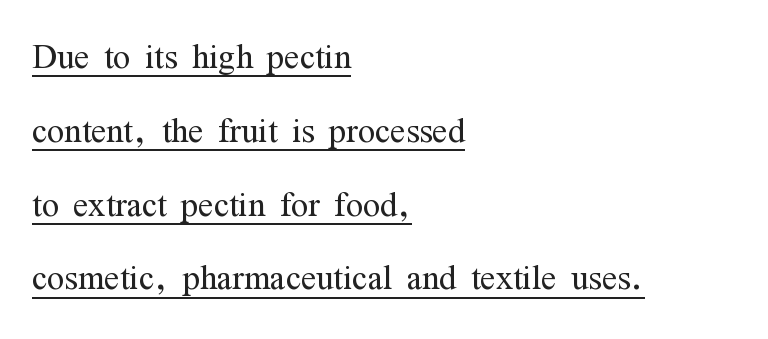
Honestly, the underline is the first thing you notice here. Posture: upright roman. This rendering uses left alignment, leaving the right contour irregular. The passage shown stacks its lines at a standard gap. This sample has the flowing, uneven cadence of proportional lettering. No letter is thick-stroked: the sample isn't bold.
